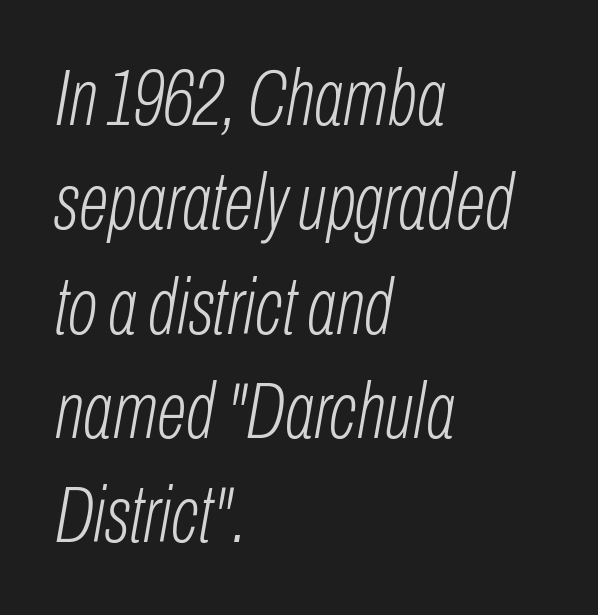
The image shows 79 px light, condensed type, italic (leaning right); set left-aligned, normal line spacing (1.32x), normal letter spacing, not underlined; low stroke contrast and a medium x-height.
